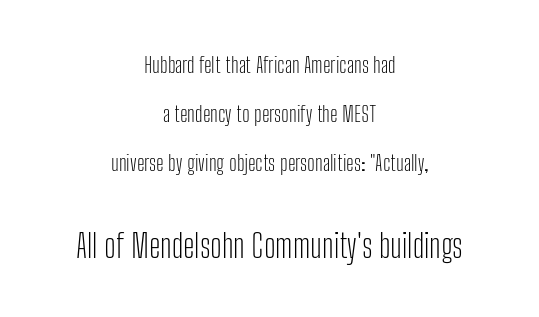
The passage shown is typed in a proportional face where columns would drift. The block sitting lower on the canvas is the one with enlarged characters. The zone under the glyphs is completely vacant. Airy leading. The passage shown has conventional tracking throughout.
